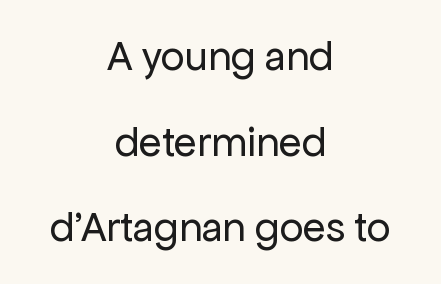
The image shows 42 px regular-weight sans-serif type, upright; set centered, loose line spacing (2.04x), normal letter spacing, not underlined; low stroke contrast and a medium x-height.
